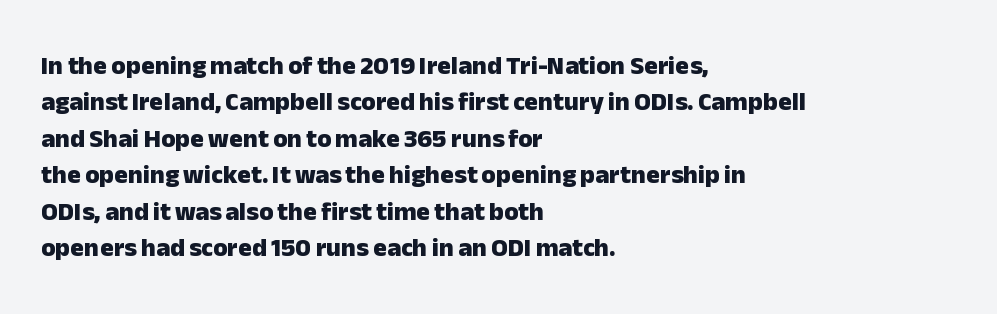
Characters remain perfectly vertical along every line. The passage is arranged the way most books set body copy — flush left. These lines sit exactly where default settings would place them. Nobody touched the tracking dial on this one. Descender tails drop into unmarked territory. Is the type bold? Yes — the strokes are clearly thick and heavy.
